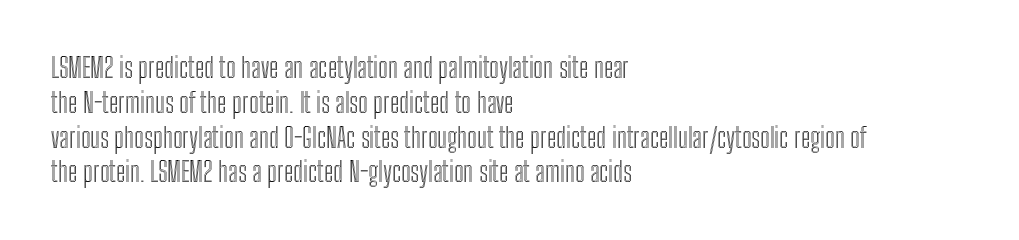
{"italic": "no", "underline": "no", "align": "left", "line_spacing": "normal", "line_spacing_ratio": 1.29, "letter_spacing": "normal", "letter_spacing_em": 0.0, "glyph_px": 27}
